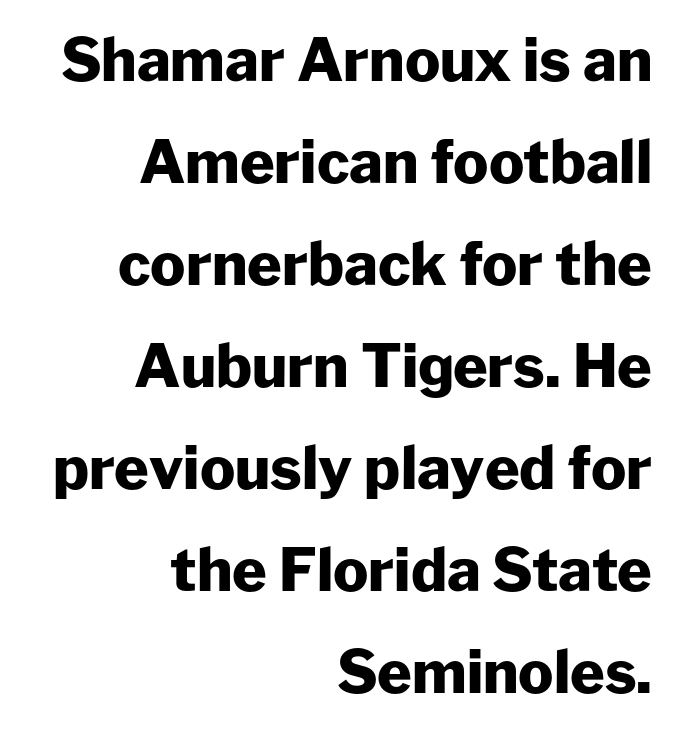
The image shows 59 px heavy sans-serif type, upright; set right-aligned, line spacing 1.73x, normal letter spacing, not underlined; low stroke contrast and a medium x-height.
